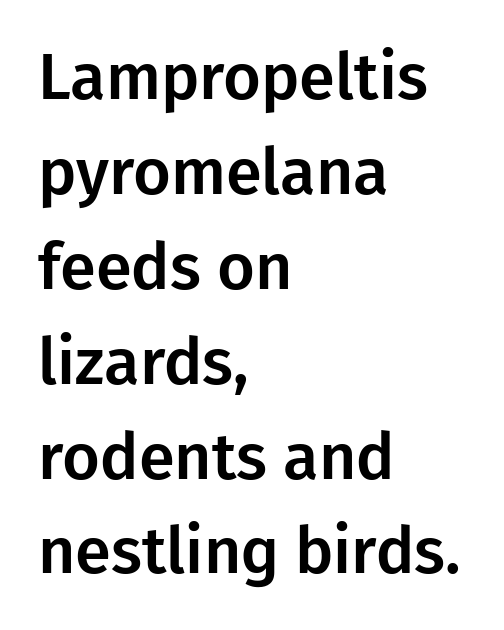
Q: Is the text italic (slanted)? A: No, it is upright.
Q: Is the typeface a serif or a sans-serif typeface? A: Sans-serif.
Q: Is the text underlined? A: No.
Q: How is the paragraph aligned? A: Left-aligned.
Q: Is the spacing between letters normal or unusually wide? A: Normal.
Q: Is the spacing between lines tight, normal or loose? A: Normal.
Q: Width (condensed, normal, or wide)? A: Normal.
Q: Stroke contrast? A: Low.
Q: x-height? A: Medium.
Q: Monospaced? A: No.
